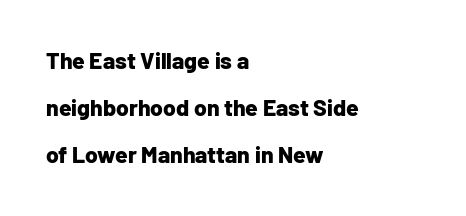
Q: Is the text bold? A: Yes.
Q: Is the text italic (slanted)? A: No, it is upright.
Q: Is the text underlined? A: No.
Q: How is the paragraph aligned? A: Left-aligned.
Q: Is the spacing between letters normal or unusually wide? A: Normal.
Q: Is the spacing between lines tight, normal or loose? A: Loose.
